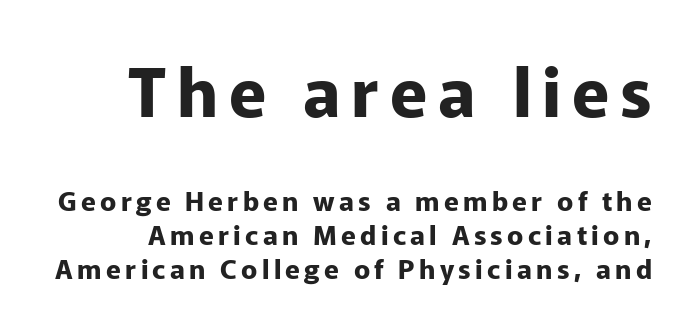
Grotesque or geometric, the face here clearly has no serifs. Letters rest on an invisible, unmarked baseline. Chunky letters — that's bold for sure. Successive baselines arrive at the customary interval. The composition opens big and finishes small.
